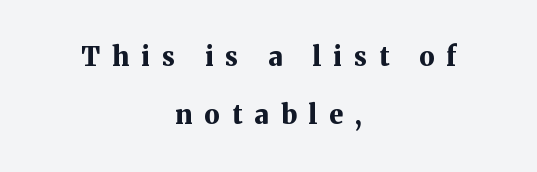
The image shows 26 px bold type, upright; set centered, loose line spacing (2.22x), unusually wide letter spacing (+0.47 em), not underlined.
